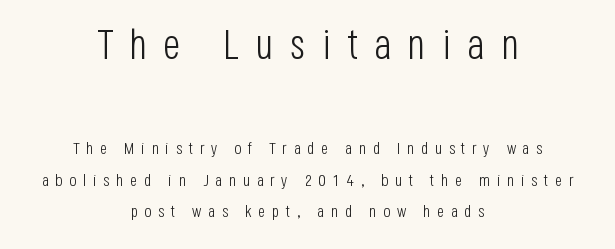
Proportional: the letters do not fall into vertical columns. No chunkiness to these letters — they're not bold. Which of the two is more prominent by size? The first, at the top. Is this a sans? Yes — the strokes have no serifs. Bare-footed words on every line. The face used here is rendered with a markedly widened letterfit.
